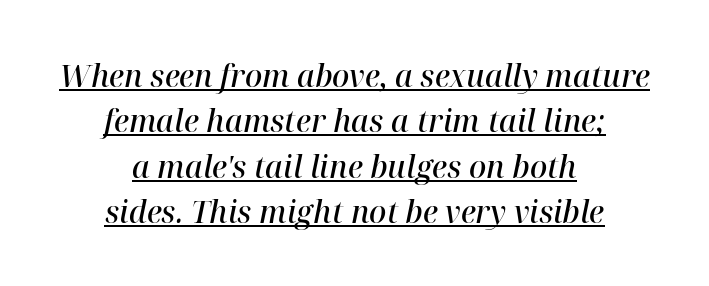
Q: Is the text bold? A: Semi-bold.
Q: Is the text italic (slanted)? A: Yes, it leans right by about 12 degrees.
Q: Is the typeface a serif or a sans-serif typeface? A: Serif.
Q: Is the text underlined? A: Yes.
Q: How is the paragraph aligned? A: Centered.
Q: Is the spacing between letters normal or unusually wide? A: Normal.
Q: Is the spacing between lines tight, normal or loose? A: Normal.
Q: Width (condensed, normal, or wide)? A: Normal.
Q: Stroke contrast? A: High.
Q: x-height? A: Medium.
Q: Monospaced? A: No.
